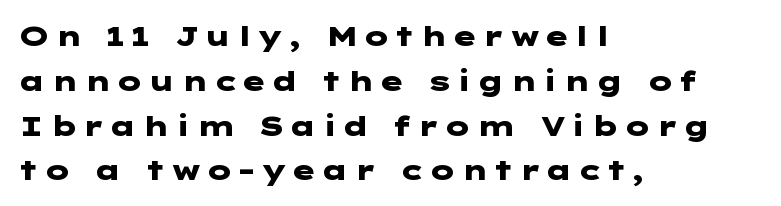
{"serif": "no", "italic": "no", "bold": "yes", "weight": "heavy", "width": "wide", "stroke_contrast": "low", "x_height": "medium", "underline": "no", "align": "left", "line_spacing": "normal", "line_spacing_ratio": 1.6, "glyph_px": 28}
